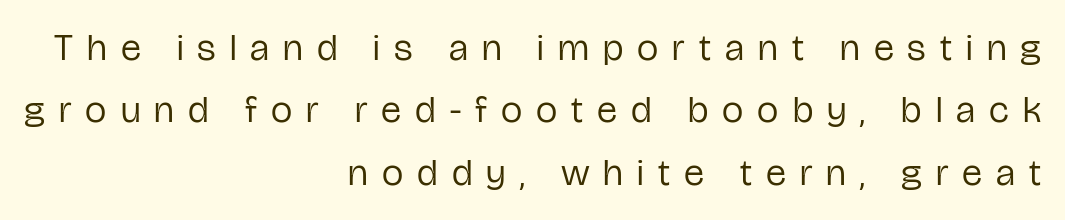
Nothing heavy about these letters — not bold at all. A student would call this right alignment; a typographer would say flush right, rag left. Note the varied advance widths — an 'i' is clearly narrower than an 'm'. Examine the stroke ends and you'll find no serifs. In terms of posture, this sample is upright. This rendering widens character spacing well past its baseline value.
